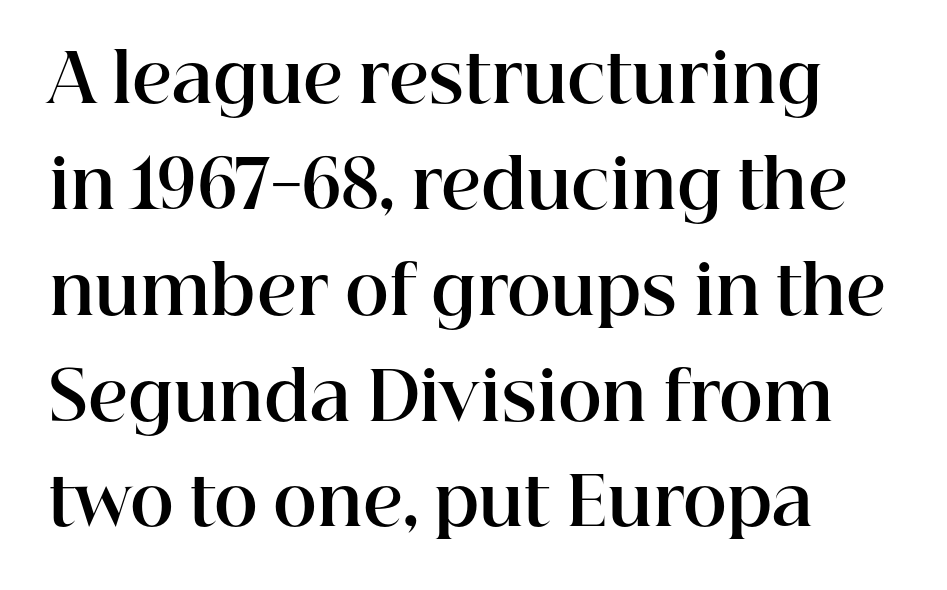
{"serif": "yes", "italic": "no", "bold": "yes", "weight": "bold", "width": "normal", "stroke_contrast": "high", "x_height": "medium", "monospaced": "no", "underline": "no", "line_spacing": "normal", "line_spacing_ratio": 1.58, "letter_spacing": "normal", "letter_spacing_em": 0.0, "glyph_px": 67}
